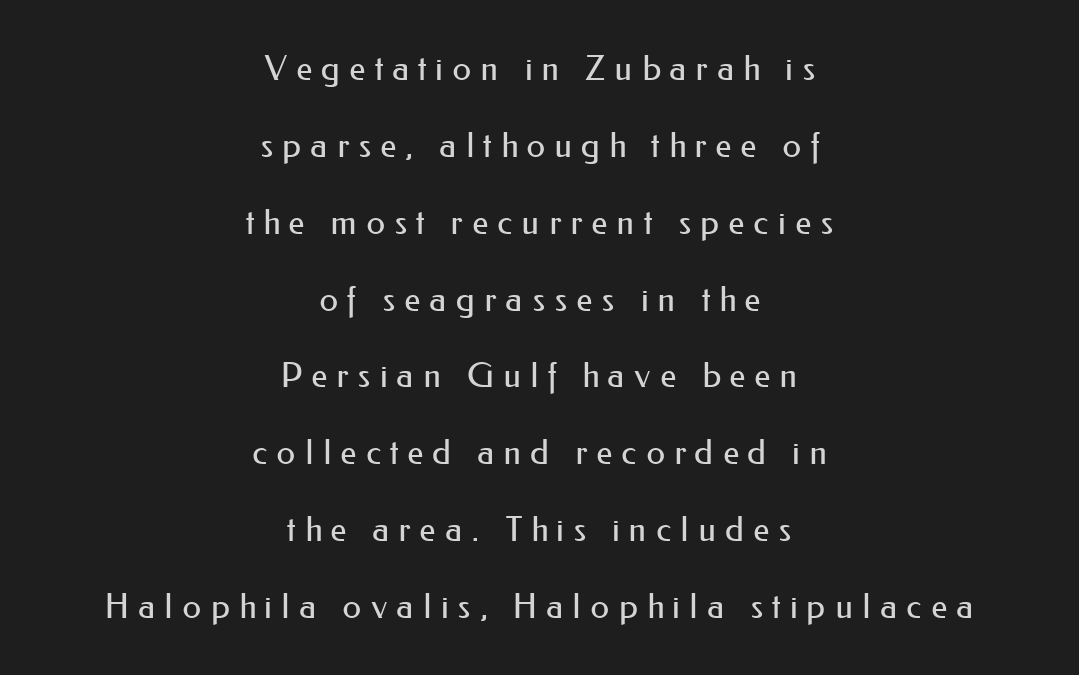
Q: Is the text bold? A: No.
Q: Is the text italic (slanted)? A: No, it is upright.
Q: Is the typeface a serif or a sans-serif typeface? A: Sans-serif.
Q: Is the text underlined? A: No.
Q: How is the paragraph aligned? A: Centered.
Q: Is the spacing between letters normal or unusually wide? A: Unusually wide.
Q: Is the spacing between lines tight, normal or loose? A: Loose.
Q: Width (condensed, normal, or wide)? A: Normal.
Q: Stroke contrast? A: Medium.
Q: x-height? A: Small.
Q: Monospaced? A: No.
